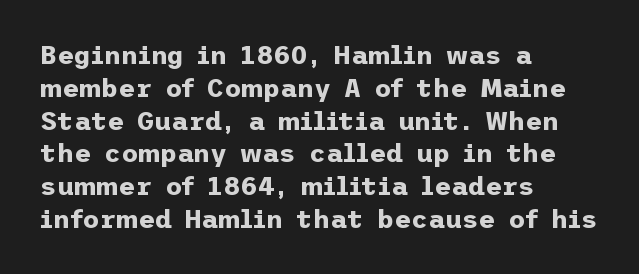
The image shows 26 px bold type, upright; set left-aligned, normal line spacing (1.26x), normal letter spacing, not underlined.
